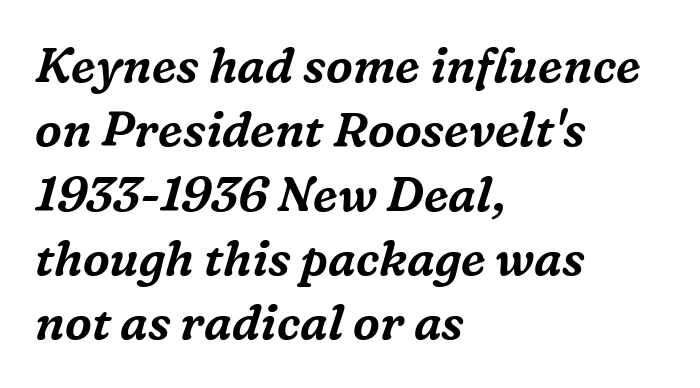
The image shows 48 px serif type, italic (leaning right); set left-aligned, normal line spacing (1.34x), normal letter spacing, not underlined; medium stroke contrast and a medium x-height.
